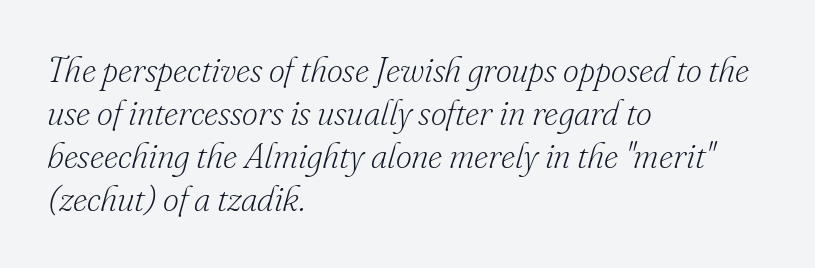
The image shows 35 px light serif type, italic (leaning right); set left-aligned, line spacing 1.23x, normal letter spacing, not underlined; low stroke contrast and a small x-height.
